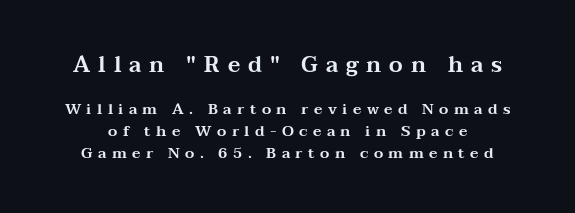
{"italic": "no", "underline": "no", "line_spacing": "normal", "line_spacing_ratio": 1.46, "letter_spacing": "wide", "letter_spacing_em": 0.36, "larger_block": "first", "size_ratio": 1.47, "glyph_px": 22}
